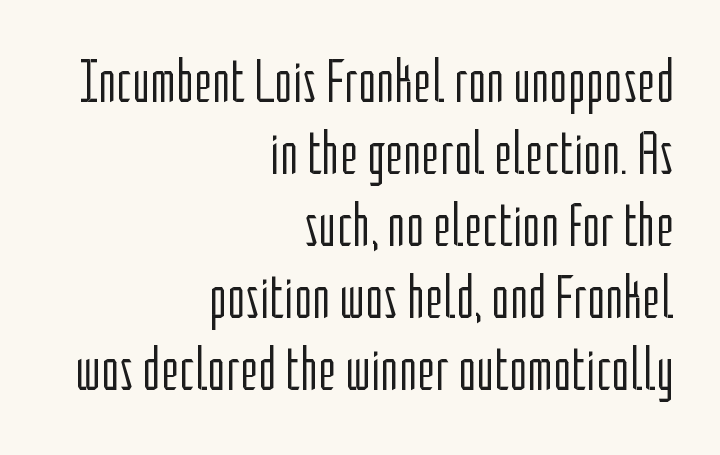
Q: Is the text bold? A: No.
Q: Is the text italic (slanted)? A: No, it is upright.
Q: Is the typeface a serif or a sans-serif typeface? A: Sans-serif.
Q: Is the text underlined? A: No.
Q: How is the paragraph aligned? A: Right-aligned.
Q: Is the spacing between letters normal or unusually wide? A: Normal.
Q: Width (condensed, normal, or wide)? A: Condensed.
Q: Stroke contrast? A: Low.
Q: x-height? A: Medium.
Q: Monospaced? A: No.
